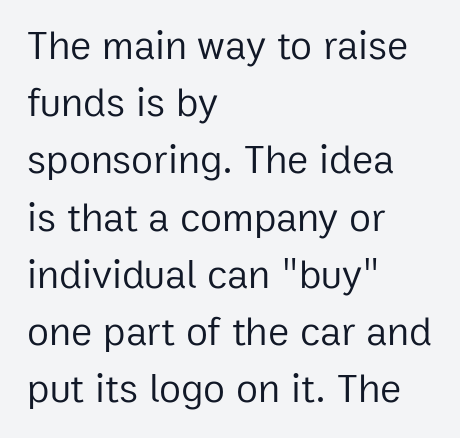
{"serif": "no", "italic": "no", "bold": "no", "weight": "regular", "width": "normal", "stroke_contrast": "low", "x_height": "medium", "monospaced": "no", "underline": "no", "align": "left", "line_spacing": "normal", "line_spacing_ratio": 1.43, "letter_spacing": "normal", "letter_spacing_em": 0.0, "glyph_px": 40}
